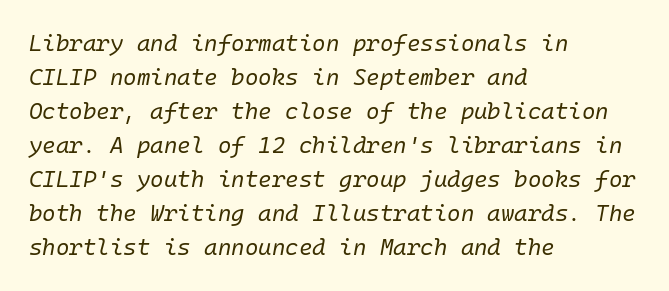
Descender tails drop into unmarked territory. Compared with a centered layout, this one pins lines to the left instead. The glyphs look as if they've been sheared to an angle. Horizontal bands of white between lines are of average thickness.
